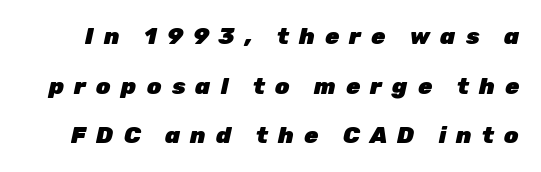
One glance says open: line gaps are wider than usual. Decoration check: the copy has no underline. Does the weight exceed regular? Yes, all the way to bold. Would a proofreader flag this as italicized? Yes. Substantial extra tracking has been applied to these lines.
